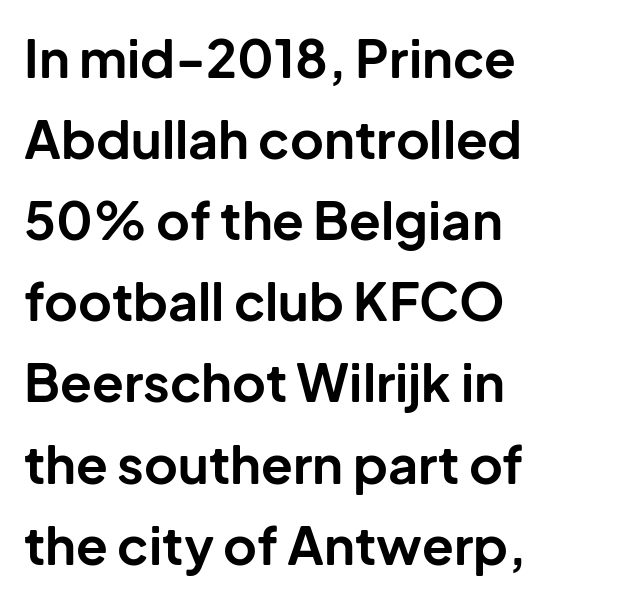
Q: Is the text bold? A: Yes.
Q: Is the text italic (slanted)? A: No, it is upright.
Q: Is the typeface a serif or a sans-serif typeface? A: Sans-serif.
Q: Is the text underlined? A: No.
Q: How is the paragraph aligned? A: Left-aligned.
Q: Is the spacing between letters normal or unusually wide? A: Normal.
Q: Is the spacing between lines tight, normal or loose? A: Normal.
Q: Width (condensed, normal, or wide)? A: Normal.
Q: Stroke contrast? A: Low.
Q: x-height? A: Medium.
Q: Monospaced? A: No.
